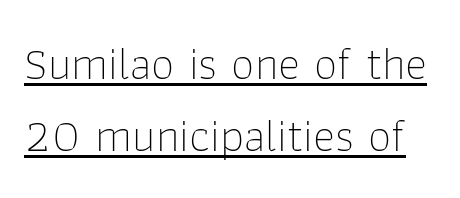
Q: Is the text bold? A: No.
Q: Is the text italic (slanted)? A: No, it is upright.
Q: Is the typeface a serif or a sans-serif typeface? A: Sans-serif.
Q: Is the text underlined? A: Yes.
Q: Is the spacing between letters normal or unusually wide? A: Normal.
Q: Is the spacing between lines tight, normal or loose? A: Normal.
Q: Width (condensed, normal, or wide)? A: Normal.
Q: Stroke contrast? A: Low.
Q: x-height? A: Medium.
Q: Monospaced? A: No.
